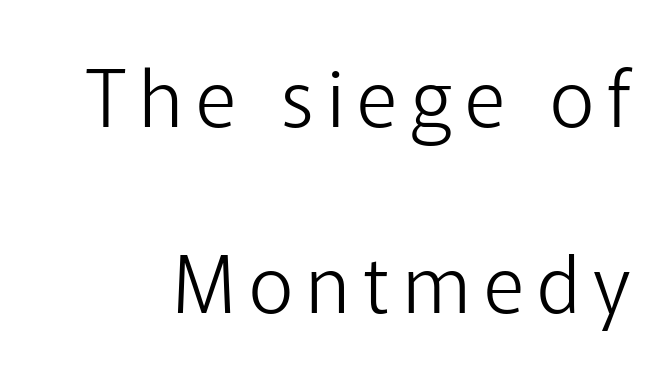
The specimen reads as upright at a glance. Regarding serifs, this sample does without them. Stems here are at most as thick as an everyday book face. The baseline area is clear. Leading: increased.
